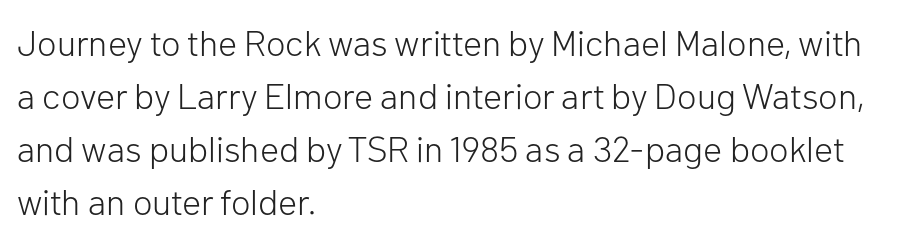
Nothing unusual about the tracking: characters are spaced as the font intends. This sample uses an upright cut, with every glyph sitting square on the baseline. The weight tops out at a normal text grade. Quick note: interline space is typical. These lines are rendered in a variable-pitch font.
